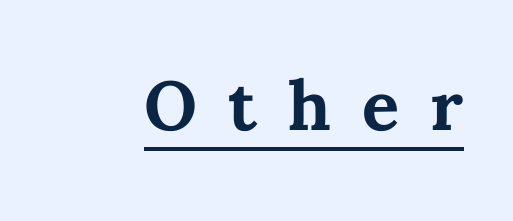
This rendering features underlined lettering. Every letter is thick-stroked: bold, no question. Do the letters lean? They stand straight. This sample has the flowing, uneven cadence of proportional lettering. The letters are spread apart with noticeably loose tracking.
